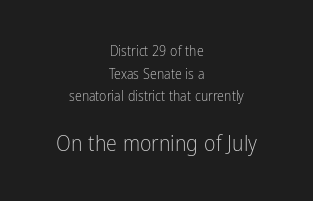
{"italic": "no", "bold": "no", "underline": "no", "align": "center", "line_spacing": "normal", "line_spacing_ratio": 1.62, "letter_spacing": "normal", "letter_spacing_em": 0.0, "larger_block": "second", "size_ratio": 1.57, "glyph_px": 22}
